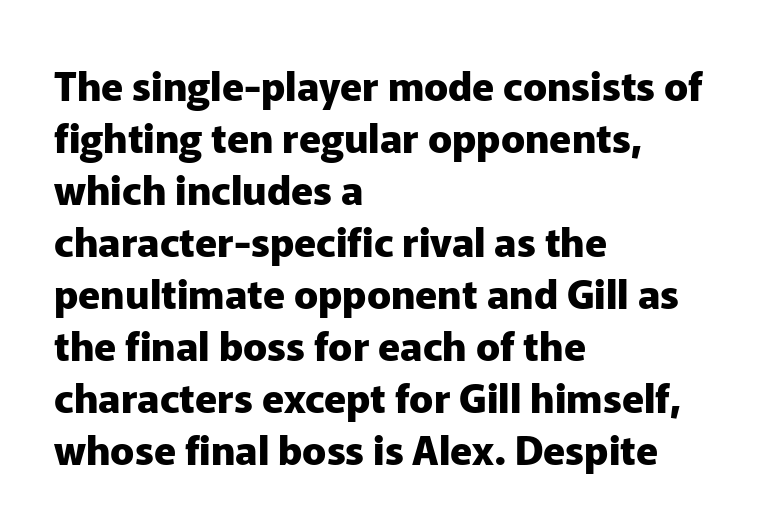
The image shows 40 px heavy sans-serif type, upright; set left-aligned, normal line spacing (1.3x), normal letter spacing, not underlined; low stroke contrast and a medium x-height.
